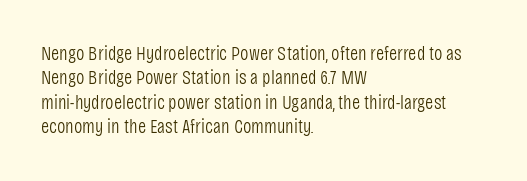
These lines keep a tight, regular rhythm from letter to letter. In CSS terms this would be text-align: left. Weight: in the light-to-regular range. This is roman type, the default non-slanted kind. Decoration check: the copy has no underline.
